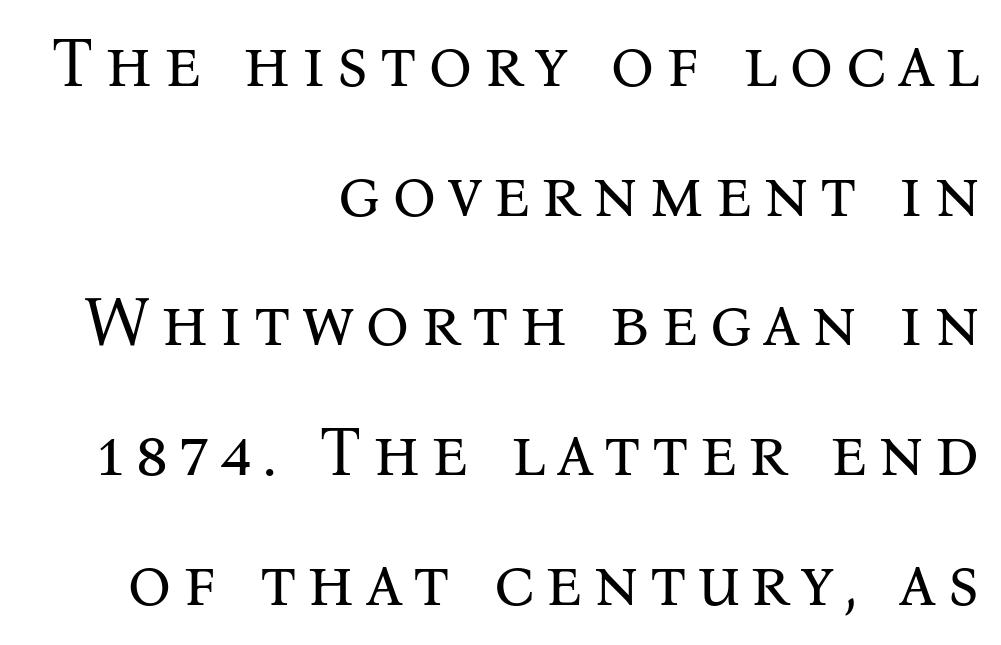
Just letters on the line, the space beneath them empty. Compared with a flush-left layout, this one pins lines to the opposite, right side. Posture: upright roman. Is the stroke heavy? The answer is a plain regular-or-lighter. Spacing verdict: proportional, widths tailored to each character.
